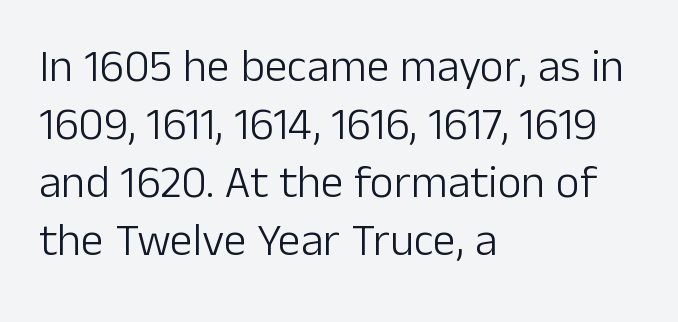
{"serif": "no", "italic": "no", "bold": "no", "weight": "light", "width": "normal", "stroke_contrast": "low", "x_height": "medium", "monospaced": "no", "underline": "no", "align": "left", "line_spacing": "normal", "line_spacing_ratio": 1.26, "letter_spacing": "normal", "letter_spacing_em": 0.0, "glyph_px": 46}
